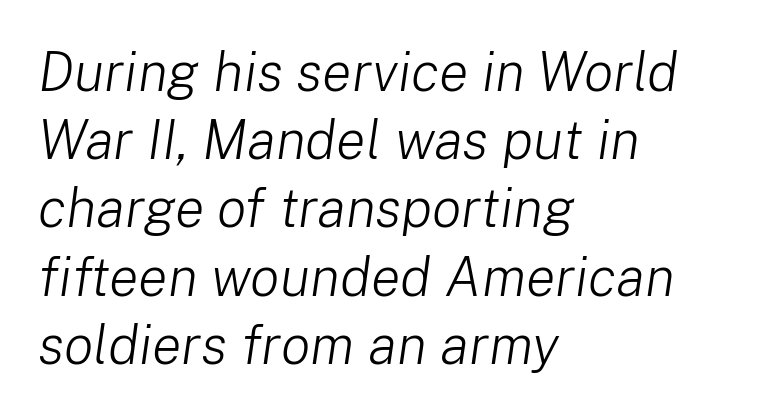
Q: Is the text bold? A: No.
Q: Is the text italic (slanted)? A: Yes, it leans right by about 8 degrees.
Q: Is the text underlined? A: No.
Q: How is the paragraph aligned? A: Left-aligned.
Q: Is the spacing between letters normal or unusually wide? A: Normal.
Q: Width (condensed, normal, or wide)? A: Normal.
Q: Stroke contrast? A: Low.
Q: x-height? A: Medium.
Q: Monospaced? A: No.
